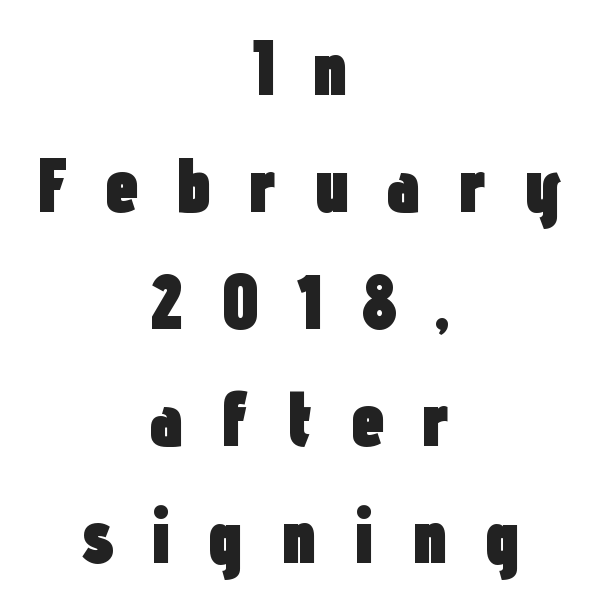
{"serif": "no", "italic": "no", "bold": "yes", "weight": "heavy", "width": "condensed", "stroke_contrast": "low", "x_height": "medium", "monospaced": "no", "underline": "no", "align": "center", "line_spacing": "normal", "line_spacing_ratio": 1.5, "letter_spacing": "wide", "letter_spacing_em": 0.47, "glyph_px": 78}
